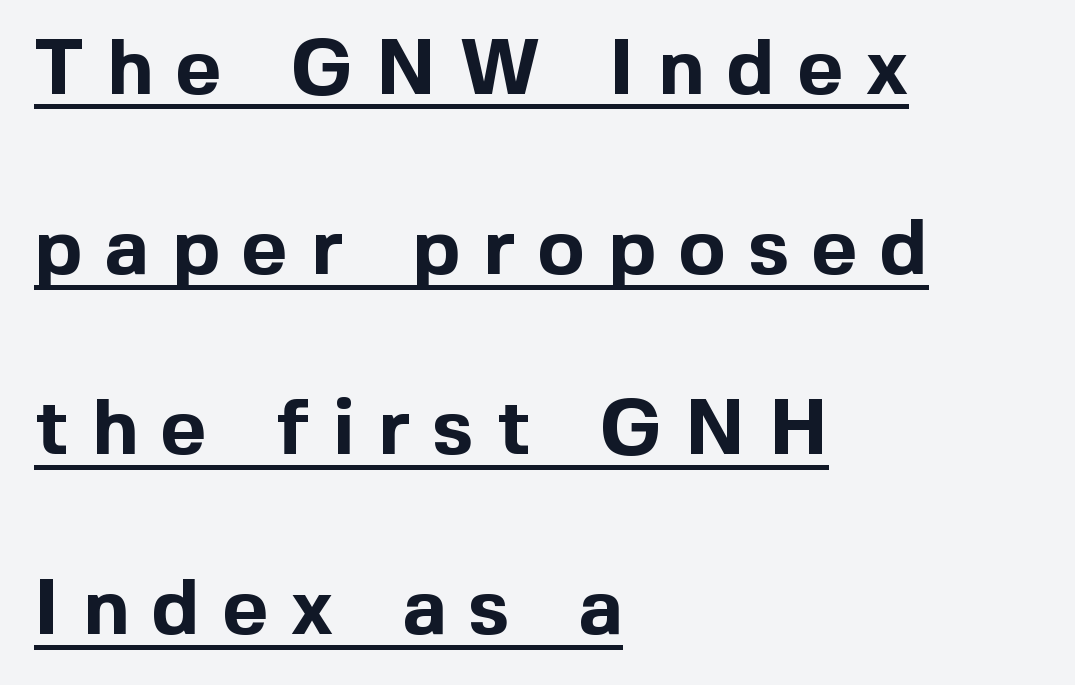
Q: Is the text bold? A: Yes.
Q: Is the text italic (slanted)? A: No, it is upright.
Q: Is the typeface a serif or a sans-serif typeface? A: Sans-serif.
Q: Is the text underlined? A: Yes.
Q: How is the paragraph aligned? A: Left-aligned.
Q: Is the spacing between letters normal or unusually wide? A: Unusually wide.
Q: Is the spacing between lines tight, normal or loose? A: Loose.
Q: Width (condensed, normal, or wide)? A: Normal.
Q: x-height? A: Medium.
Q: Monospaced? A: No.
